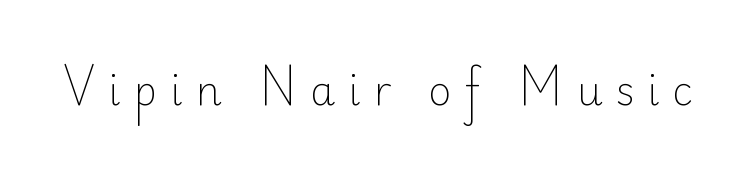
The image shows 40 px light sans-serif type, upright; set unusually wide letter spacing (+0.32 em), not underlined; low stroke contrast and a small x-height.
